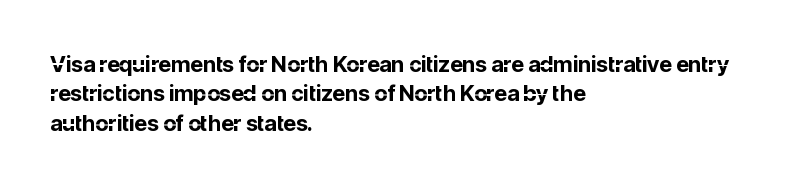
Q: Is the text bold? A: Yes.
Q: Is the text italic (slanted)? A: No, it is upright.
Q: Is the text underlined? A: No.
Q: How is the paragraph aligned? A: Left-aligned.
Q: Is the spacing between letters normal or unusually wide? A: Normal.
Q: Is the spacing between lines tight, normal or loose? A: Normal.
